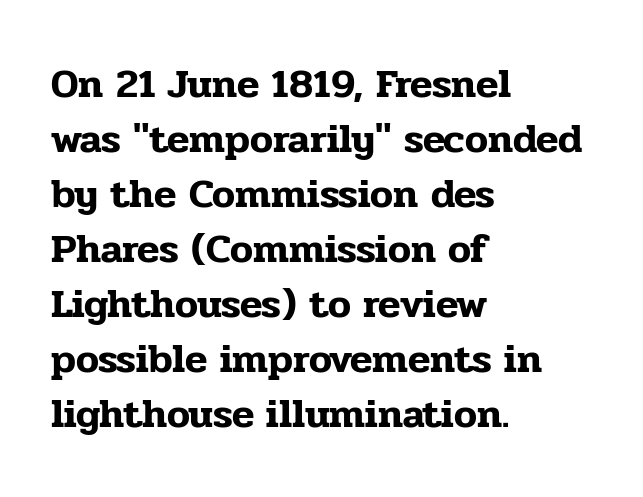
Q: Is the text italic (slanted)? A: No, it is upright.
Q: Is the typeface a serif or a sans-serif typeface? A: Serif.
Q: Is the text underlined? A: No.
Q: How is the paragraph aligned? A: Left-aligned.
Q: Is the spacing between letters normal or unusually wide? A: Normal.
Q: Is the spacing between lines tight, normal or loose? A: Normal.
Q: Width (condensed, normal, or wide)? A: Normal.
Q: Stroke contrast? A: Low.
Q: x-height? A: Medium.
Q: Monospaced? A: No.
